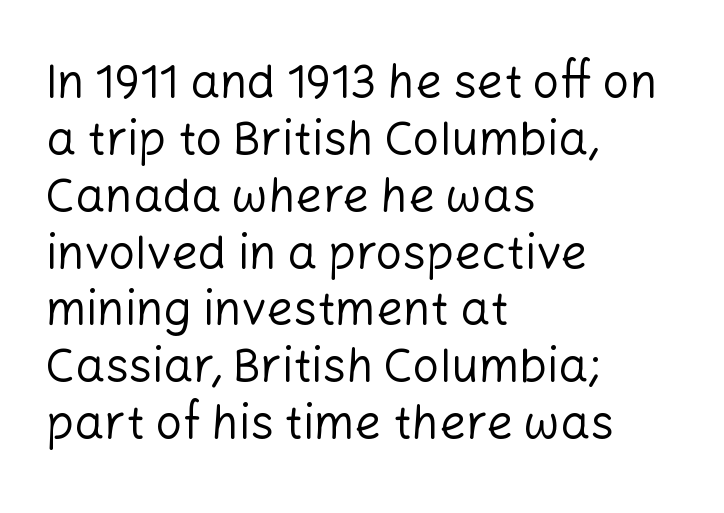
{"serif": "no", "italic": "no", "bold": "no", "weight": "regular", "width": "normal", "stroke_contrast": "low", "x_height": "medium", "monospaced": "no", "underline": "no", "align": "left", "line_spacing_ratio": 1.21, "letter_spacing": "normal", "letter_spacing_em": 0.0, "glyph_px": 47}
